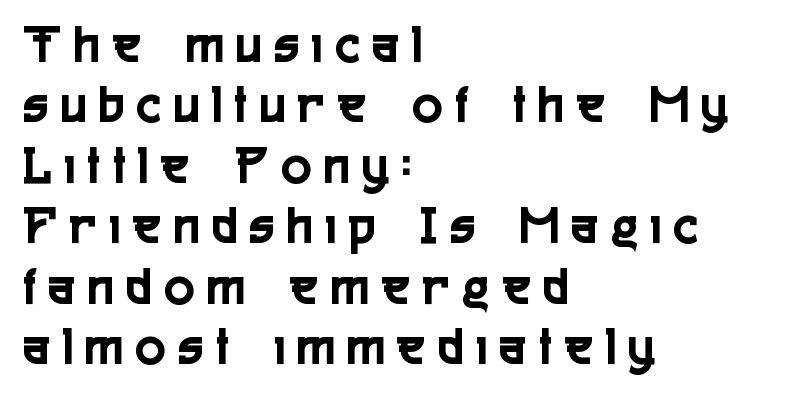
The image shows 56 px condensed sans-serif type, upright; set left-aligned, tight line spacing (1.08x), unusually wide letter spacing (+0.24 em), not underlined; a medium x-height.
